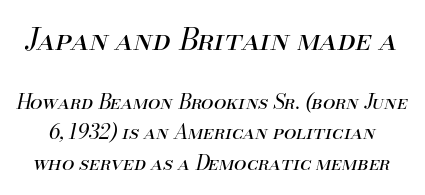
Q: Is the text bold? A: No.
Q: Is the text italic (slanted)? A: Yes, it leans right by about 13 degrees.
Q: Is the text underlined? A: No.
Q: Is the spacing between letters normal or unusually wide? A: Normal.
Q: Is the spacing between lines tight, normal or loose? A: Normal.
Q: Which block of text is set in a larger size, the first (top) or the second (bottom)? A: The first (top) one.
Q: Width (condensed, normal, or wide)? A: Normal.
Q: Stroke contrast? A: Medium.
Q: x-height? A: Small.
Q: Monospaced? A: No.
